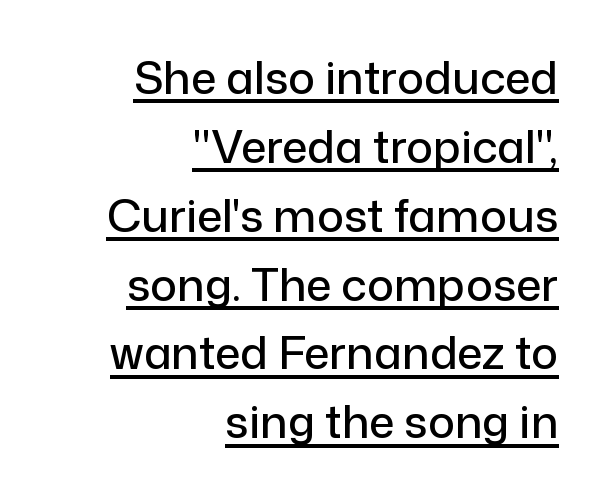
{"serif": "no", "italic": "no", "width": "normal", "stroke_contrast": "low", "x_height": "medium", "monospaced": "no", "underline": "yes", "align": "right", "line_spacing": "normal", "line_spacing_ratio": 1.53, "letter_spacing": "normal", "letter_spacing_em": 0.0, "glyph_px": 45}
